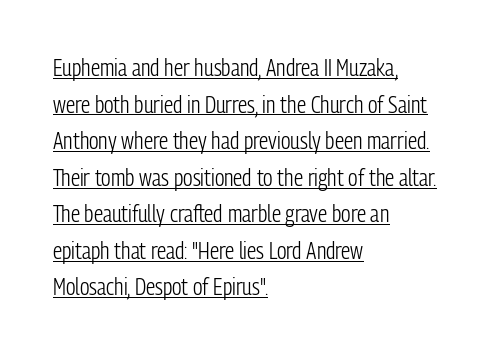
{"italic": "no", "bold": "no", "underline": "yes", "align": "left", "line_spacing": "normal", "line_spacing_ratio": 1.59, "letter_spacing": "normal", "letter_spacing_em": 0.0, "glyph_px": 23}
